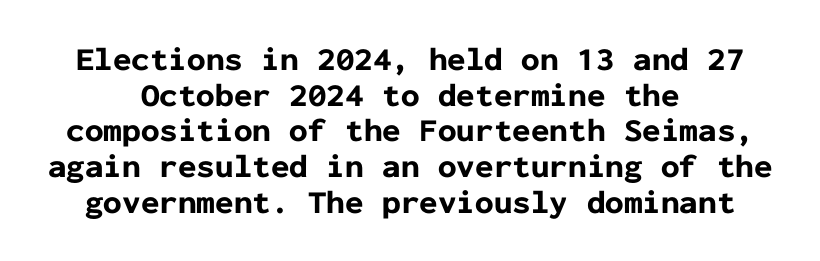
The image shows 33 px bold sans-serif type, upright, monospaced; set centered, tight line spacing (1.08x), normal letter spacing, not underlined; low stroke contrast and a medium x-height.
